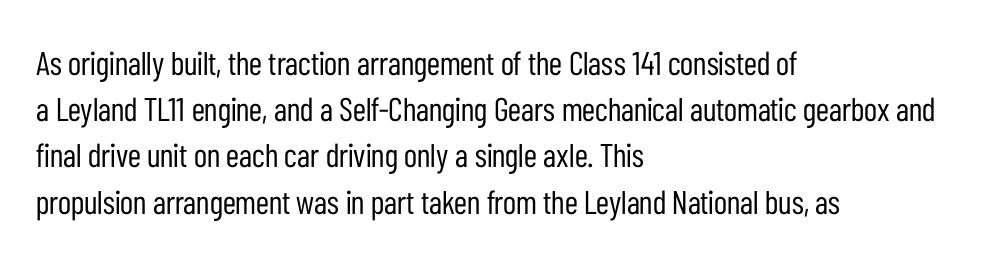
The image shows 33 px regular-weight, condensed sans-serif type, upright; set left-aligned, normal line spacing (1.4x), normal letter spacing, not underlined; low stroke contrast and a medium x-height.
